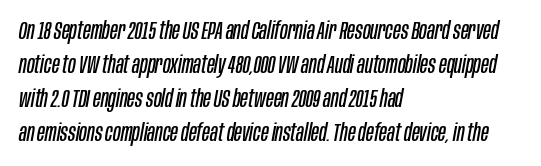
This block has exactly the height ordinary leading produces. Emphasis-style slanted type is in use. Each row of text sits above clean, open space. Bold? No — there's no thickening of the strokes. Is the letter spacing exaggerated? No — it looks like the ordinary default. A classic flush-left, rag-right setting is used for this passage.
